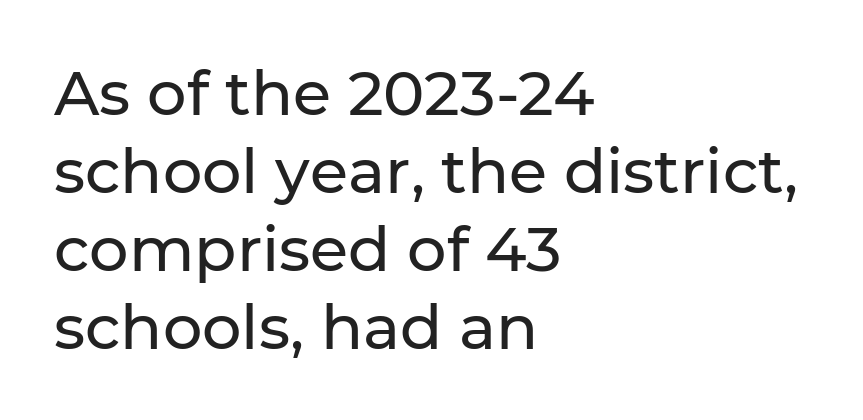
{"serif": "no", "italic": "no", "width": "normal", "stroke_contrast": "low", "x_height": "medium", "monospaced": "no", "underline": "no", "align": "left", "line_spacing": "normal", "line_spacing_ratio": 1.26, "letter_spacing": "normal", "letter_spacing_em": 0.0, "glyph_px": 62}
